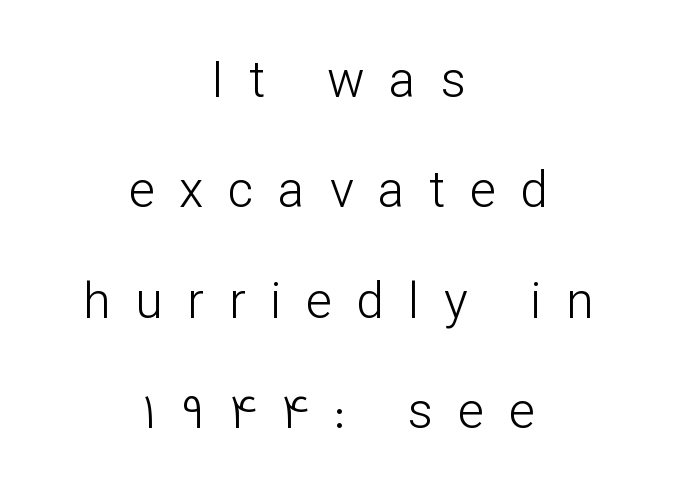
The letterforms sit at book weight or below. Reading down the column, the eye jumps a long way to each next line. Descender tails drop into unmarked territory. This is the regular roman posture of the typeface. Regarding serifs, this sample does without them.
